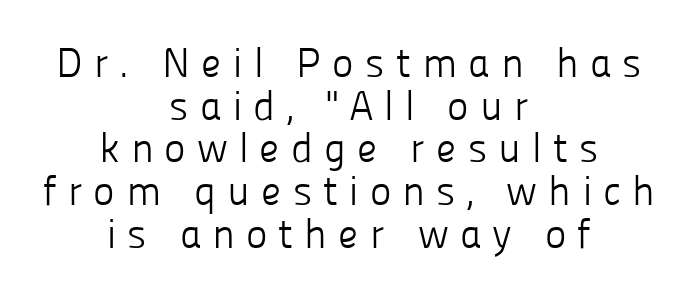
Honestly, there is no underline to notice here at all. The designer went with a sans here, leaving each stem footless. Each letter keeps its own natural width here, so spacing adapts to shape. How are the letters spaced? Widely, with obvious added tracking. Students, observe: this is what under-led, compact text looks like. The letters look calm and open, with moderate or lighter stems.
